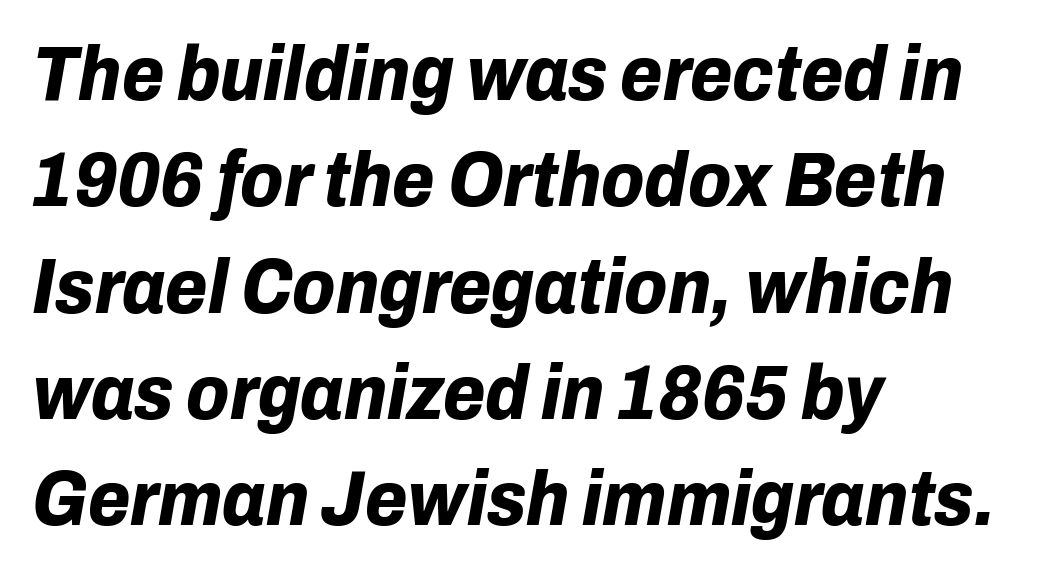
In terms of letterspacing, this is plain default setting. Horizontal alignment here is leftward, the default for most running prose. How would I describe the line gaps? Plain and ordinary. A typesetter would mark this as italic. Descender tails drop into unmarked territory. Emphasis by weight is at full strength: bold.
